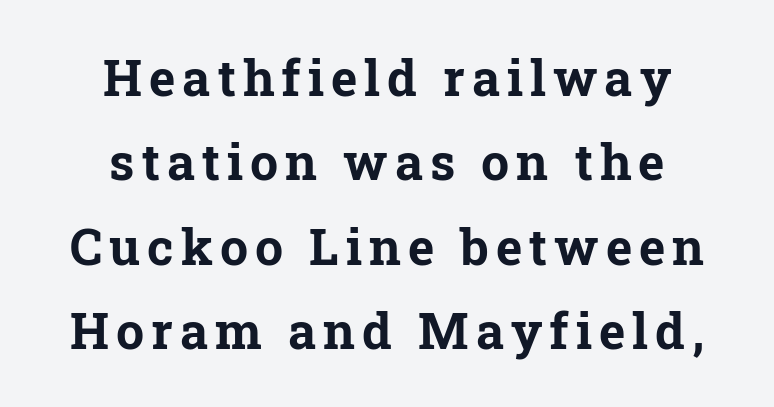
Q: Is the text bold? A: Yes.
Q: Is the text italic (slanted)? A: No, it is upright.
Q: Is the typeface a serif or a sans-serif typeface? A: Serif.
Q: Is the text underlined? A: No.
Q: How is the paragraph aligned? A: Centered.
Q: Is the spacing between lines tight, normal or loose? A: Normal.
Q: Width (condensed, normal, or wide)? A: Normal.
Q: Stroke contrast? A: Low.
Q: x-height? A: Medium.
Q: Monospaced? A: No.
